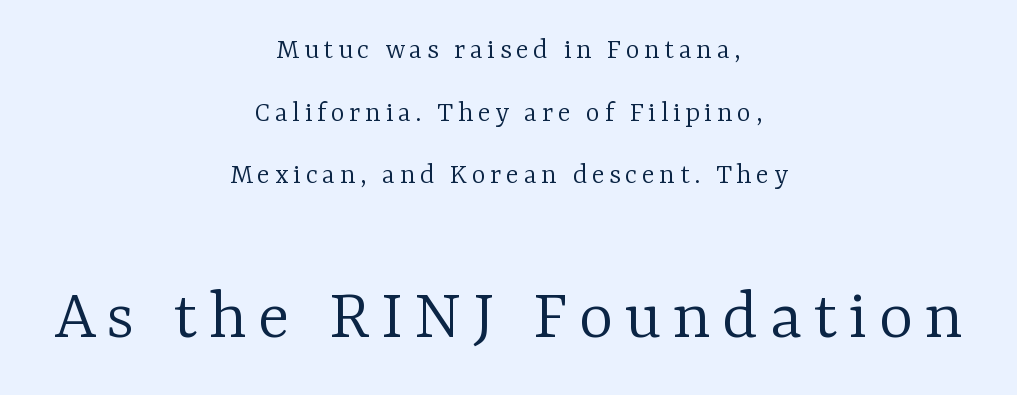
{"serif": "yes", "italic": "no", "bold": "no", "weight": "light", "width": "normal", "stroke_contrast": "low", "x_height": "medium", "monospaced": "no", "underline": "no", "align": "center", "line_spacing": "loose", "line_spacing_ratio": 2.09, "larger_block": "second", "size_ratio": 2.47, "glyph_px": 74}
